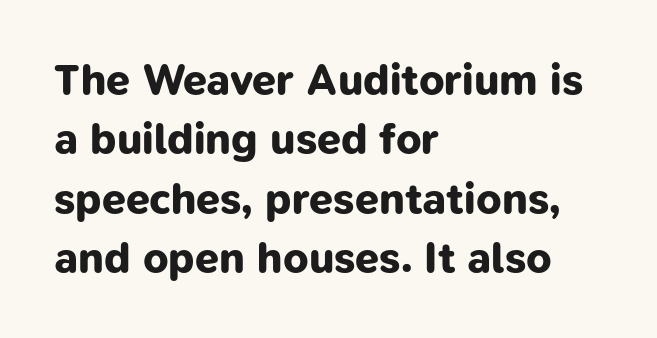
Q: Is the text bold? A: Yes.
Q: Is the typeface a serif or a sans-serif typeface? A: Sans-serif.
Q: Is the text underlined? A: No.
Q: How is the paragraph aligned? A: Left-aligned.
Q: Is the spacing between letters normal or unusually wide? A: Normal.
Q: Is the spacing between lines tight, normal or loose? A: Normal.
Q: Width (condensed, normal, or wide)? A: Normal.
Q: Stroke contrast? A: Low.
Q: x-height? A: Medium.
Q: Monospaced? A: No.
